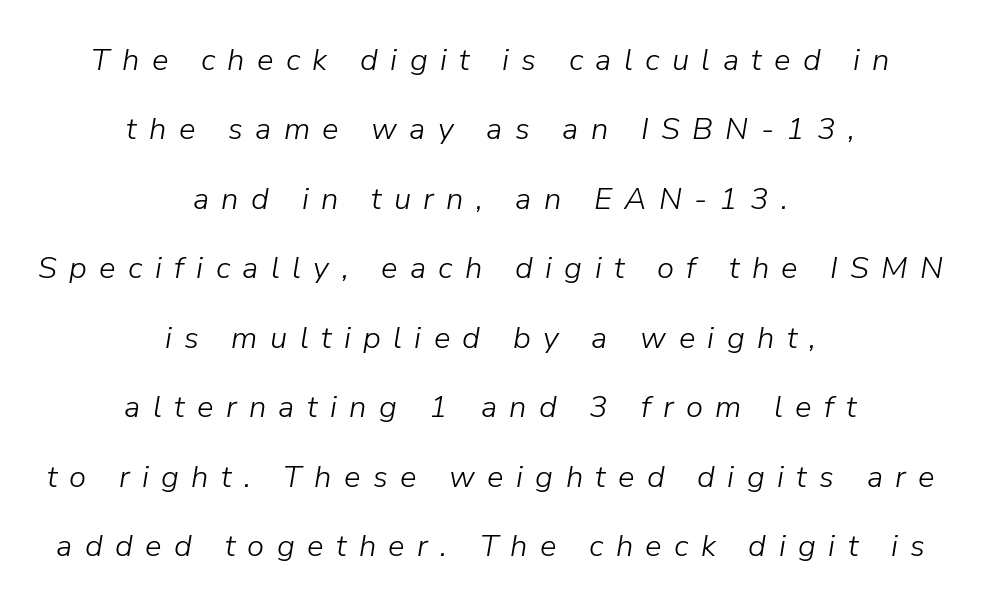
Q: Is the text bold? A: No.
Q: Is the text italic (slanted)? A: Yes, it leans right by about 9 degrees.
Q: Is the text underlined? A: No.
Q: How is the paragraph aligned? A: Centered.
Q: Is the spacing between letters normal or unusually wide? A: Unusually wide.
Q: Is the spacing between lines tight, normal or loose? A: Loose.
Q: Width (condensed, normal, or wide)? A: Normal.
Q: Stroke contrast? A: Low.
Q: x-height? A: Medium.
Q: Monospaced? A: No.
